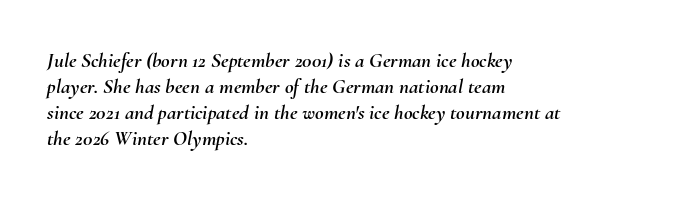
{"italic": "yes", "lean": "right", "slant_degrees": 10, "underline": "no", "align": "left", "line_spacing_ratio": 1.24, "letter_spacing": "normal", "letter_spacing_em": 0.0, "glyph_px": 21}
